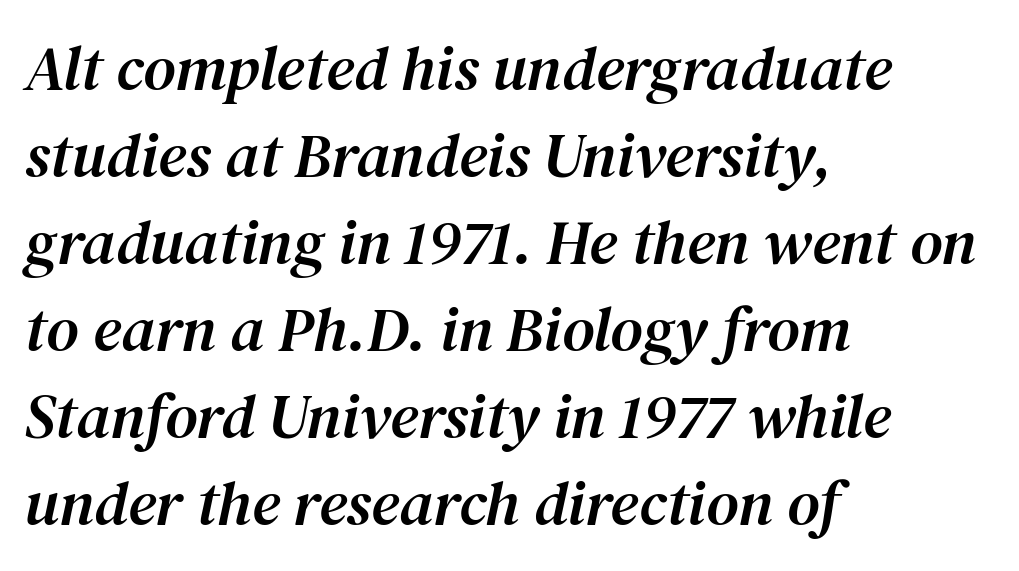
Typographically, this falls in the serif category. Left-aligned paragraph, ragged on the right. Think of a printed novel: that variable character pitch is what you see here. Each new line begins a customary step beneath the previous one. Honestly, there is no underline to notice here at all. Between one letter and the next there's only the usual sliver of space.
